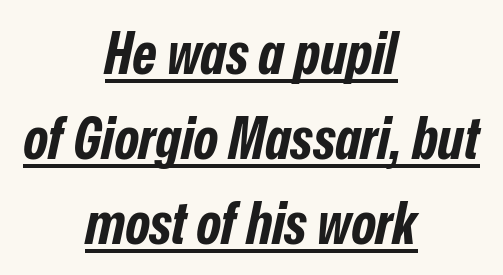
Interline gaps are of average width in this sample. A typesetter would mark this as italic. What stands out about the letter spacing? Nothing — it is the standard amount. Varying glyph widths throughout — classic text-font behaviour. Does a line run under the words? Yes, clearly.
